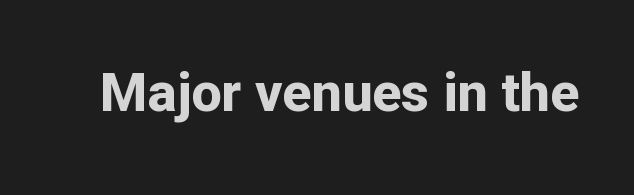
The image shows 54 px bold sans-serif type, upright; set normal letter spacing, not underlined; low stroke contrast and a medium x-height.
